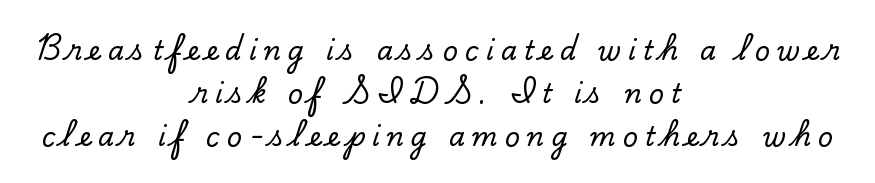
The image shows 26 px text type; set centered, normal line spacing (1.66x), unusually wide letter spacing (+0.27 em), not underlined.
